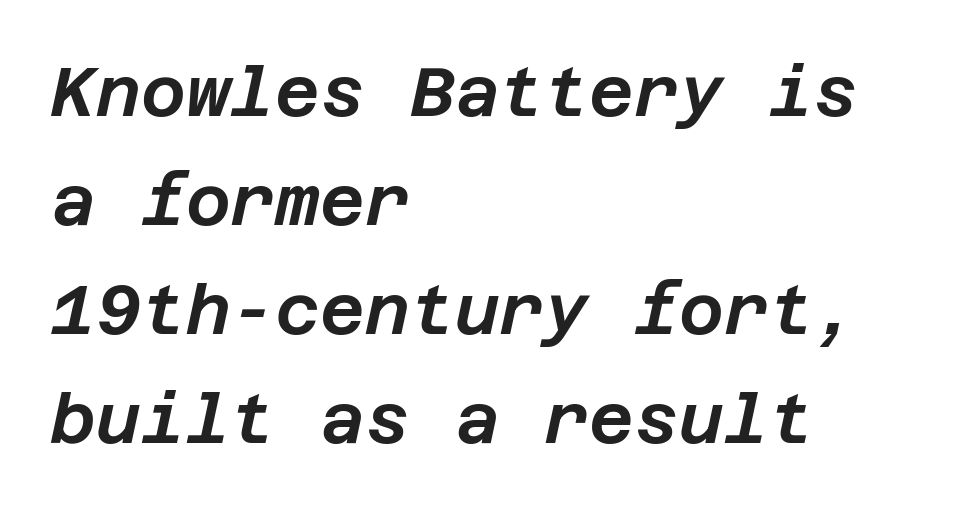
The image shows 69 px text type, italic (leaning right); set left-aligned, normal line spacing (1.58x), normal letter spacing, not underlined; low stroke contrast and a large x-height.
